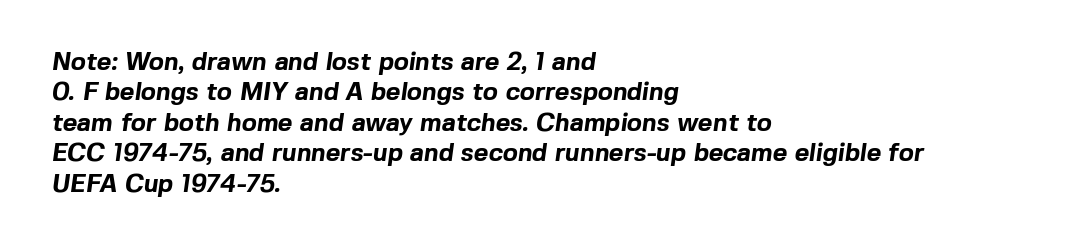
{"bold": "yes", "underline": "no", "align": "left", "line_spacing_ratio": 1.22, "letter_spacing": "normal", "letter_spacing_em": 0.0, "glyph_px": 25}
